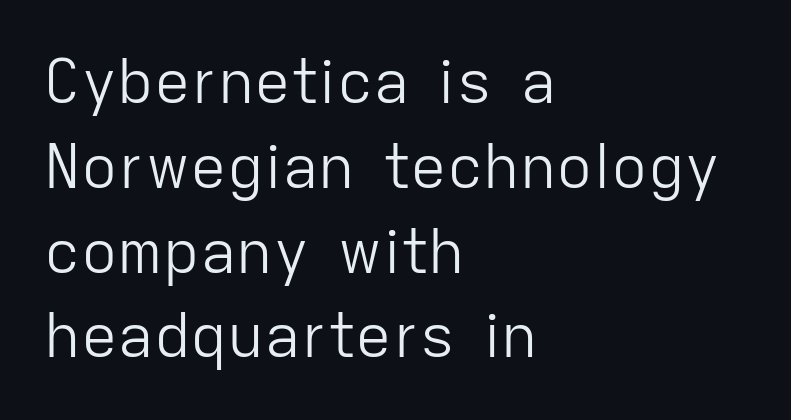
The image shows 61 px light sans-serif type, upright; set left-aligned, normal line spacing (1.39x), normal letter spacing, not underlined; low stroke contrast and a medium x-height.
